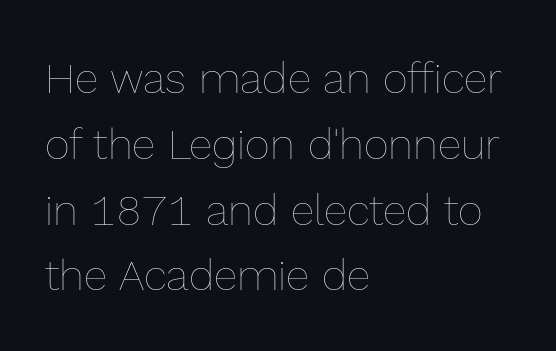
The image shows 43 px thin type, upright; set left-aligned, normal line spacing (1.53x), normal letter spacing, not underlined; a medium x-height.
